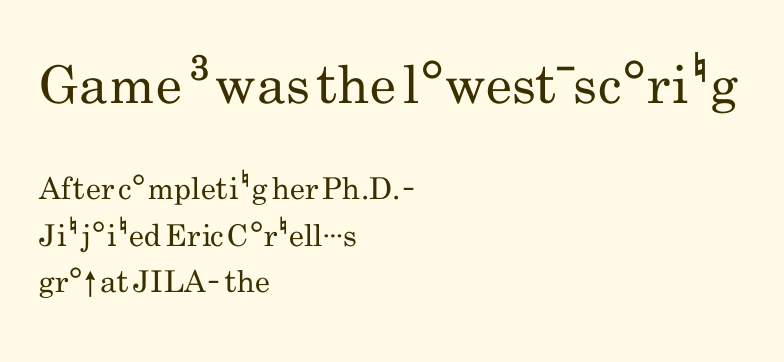
The letters advance in unequal steps, a hallmark of proportional type. The lines are quadded left. Of the two passages, the one on top uses the larger point size. Stem width sits at or under what a default text font uses.
